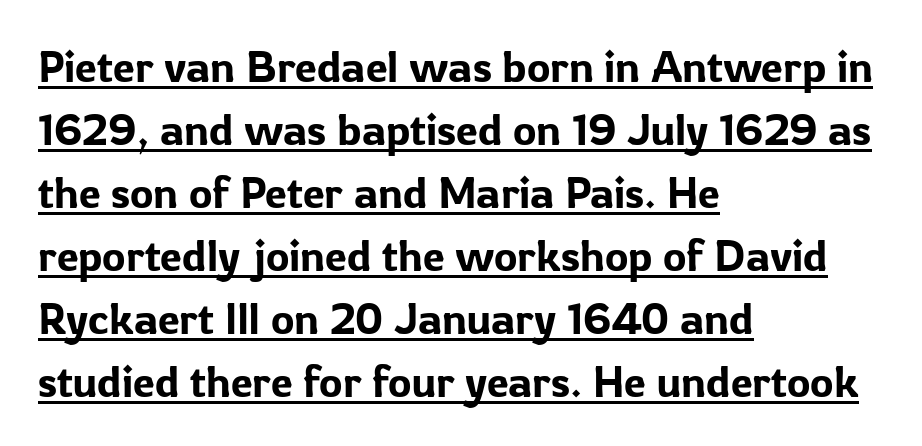
The image shows 44 px sans-serif type, upright; set left-aligned, normal line spacing (1.43x), normal letter spacing, underlined; low stroke contrast and a medium x-height.
